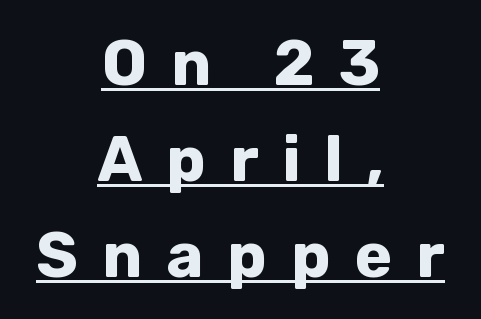
The image shows 63 px bold sans-serif type, upright; set centered, normal line spacing (1.52x), unusually wide letter spacing (+0.38 em), underlined; low stroke contrast and a medium x-height.
